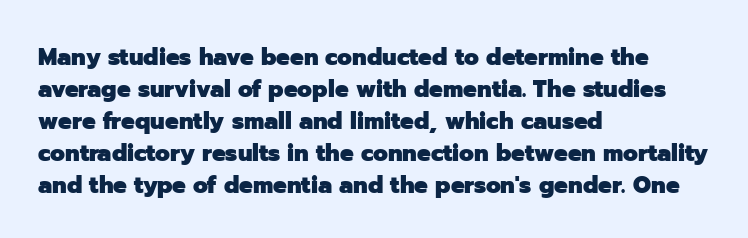
How are the letters spaced? Ordinarily, with no added tracking. Left-aligned paragraph, ragged on the right. The rows are spaced the way most documents space them. The glyphs are unaccompanied by any horizontal stroke below them. Weight check: bold — yes, fully. Ordinary non-slanted type is in use.
